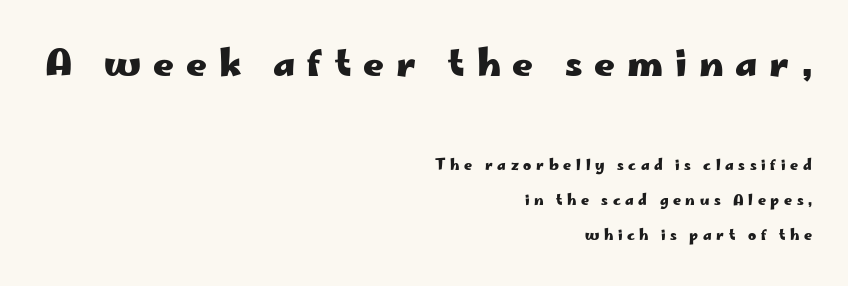
Reading top to bottom, the characters get smaller at the block break. The paragraph shown leans on its right margin. Do the letters lean? They stand straight. How would I describe the line gaps? Wide and relaxed. You could not count columns in this text — the font is proportionally spaced. Glance below the letters and you will spot only blank space.
